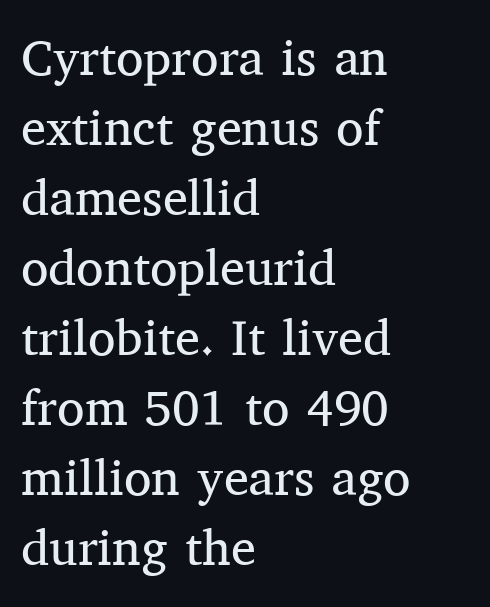
{"serif": "yes", "italic": "no", "bold": "no", "weight": "regular", "width": "normal", "stroke_contrast": "medium", "x_height": "medium", "monospaced": "no", "underline": "no", "align": "left", "line_spacing": "normal", "line_spacing_ratio": 1.4, "letter_spacing": "normal", "letter_spacing_em": 0.0, "glyph_px": 50}
